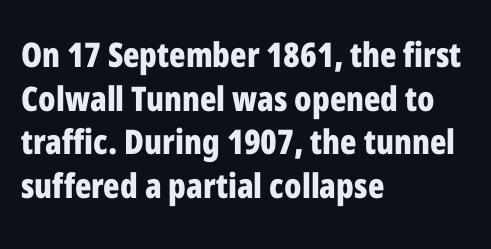
Q: Is the text bold? A: Yes.
Q: Is the text italic (slanted)? A: No, it is upright.
Q: Is the typeface a serif or a sans-serif typeface? A: Sans-serif.
Q: Is the text underlined? A: No.
Q: How is the paragraph aligned? A: Left-aligned.
Q: Is the spacing between letters normal or unusually wide? A: Normal.
Q: Is the spacing between lines tight, normal or loose? A: Normal.
Q: Width (condensed, normal, or wide)? A: Condensed.
Q: Stroke contrast? A: Low.
Q: x-height? A: Medium.
Q: Monospaced? A: No.
